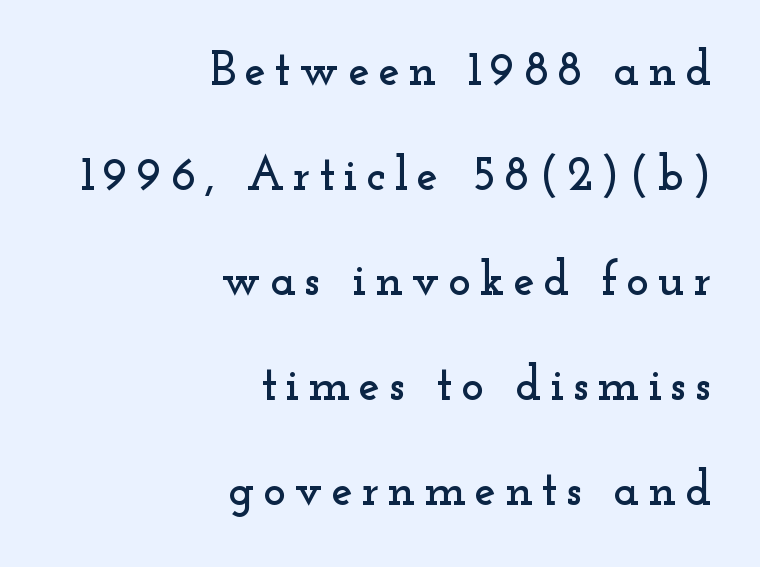
The image shows 48 px wide serif type, upright; set right-aligned, loose line spacing (2.19x), not underlined; low stroke contrast and a small x-height.
